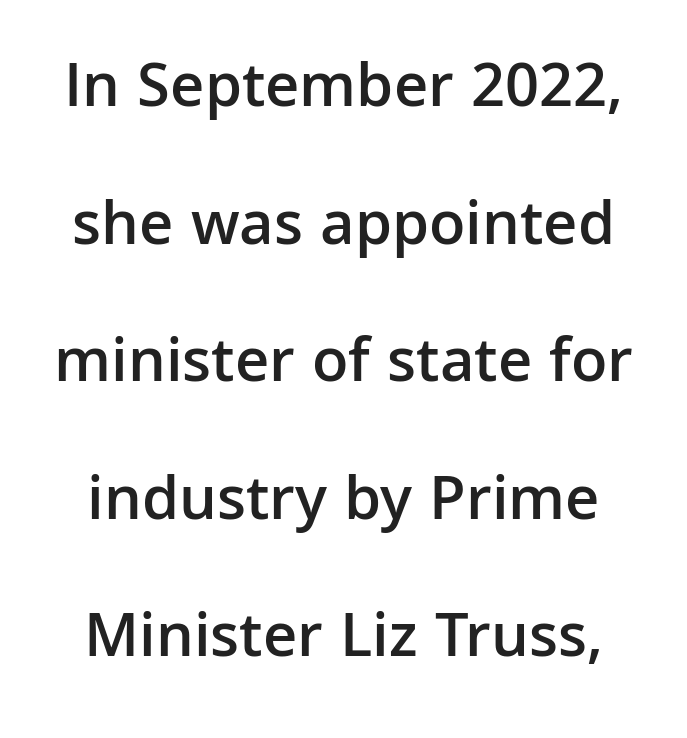
Q: Is the text bold? A: Semi-bold.
Q: Is the text italic (slanted)? A: No, it is upright.
Q: Is the typeface a serif or a sans-serif typeface? A: Sans-serif.
Q: Is the text underlined? A: No.
Q: Is the spacing between letters normal or unusually wide? A: Normal.
Q: Is the spacing between lines tight, normal or loose? A: Loose.
Q: Width (condensed, normal, or wide)? A: Normal.
Q: Stroke contrast? A: Low.
Q: x-height? A: Medium.
Q: Monospaced? A: No.
